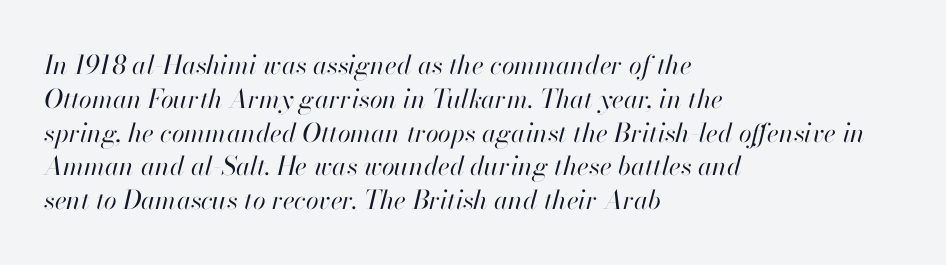
The lettering tilts uniformly, giving the passage an italic look. Check the space under the baseline: it is left empty. Quick note: interline space is typical. Nothing unusual about the tracking: characters are spaced as the font intends. The lines are quadded left.
